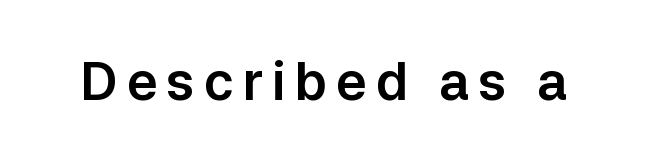
The specimen reads as upright at a glance. Words float on clear page, feet unadorned. These lines are composed in type without serifs. Is this a fixed-width face? No — the glyphs have proportional, varying widths.
